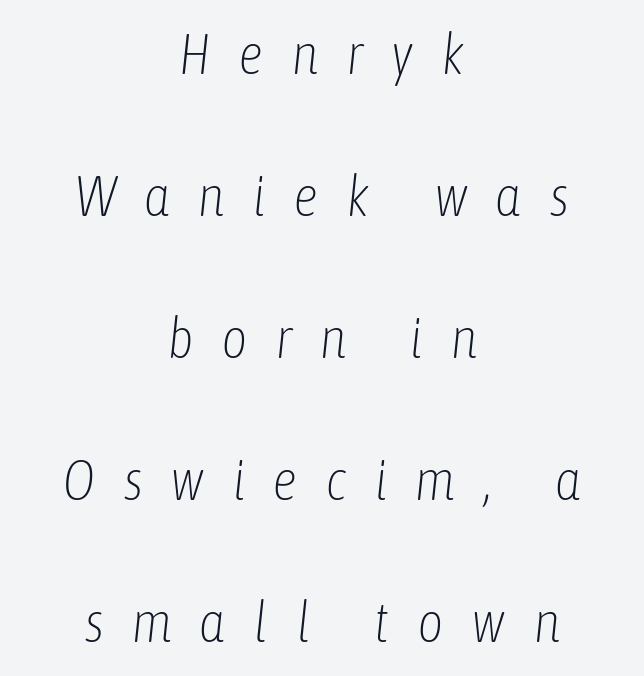
{"italic": "yes", "lean": "right", "slant_degrees": 6, "bold": "no", "weight": "light", "width": "condensed", "stroke_contrast": "low", "x_height": "medium", "monospaced": "no", "underline": "no", "align": "center", "line_spacing": "loose", "line_spacing_ratio": 2.49, "letter_spacing": "wide", "letter_spacing_em": 0.48, "glyph_px": 57}
